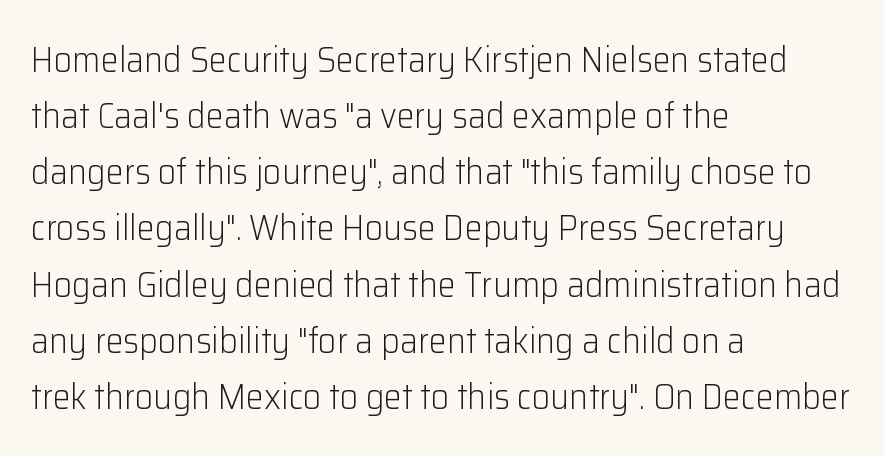
{"serif": "no", "italic": "no", "bold": "no", "weight": "light", "width": "normal", "stroke_contrast": "low", "x_height": "medium", "monospaced": "no", "underline": "no", "align": "left", "line_spacing": "normal", "line_spacing_ratio": 1.56, "letter_spacing": "normal", "letter_spacing_em": 0.0, "glyph_px": 36}
